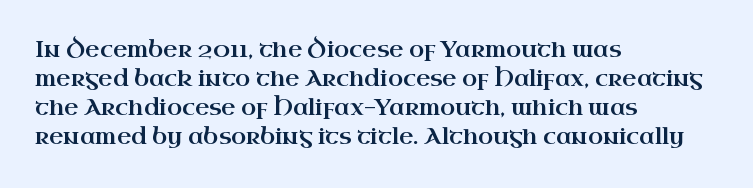
{"italic": "no", "underline": "no", "align": "left", "line_spacing": "normal", "line_spacing_ratio": 1.32, "letter_spacing": "normal", "letter_spacing_em": 0.0, "glyph_px": 22}
